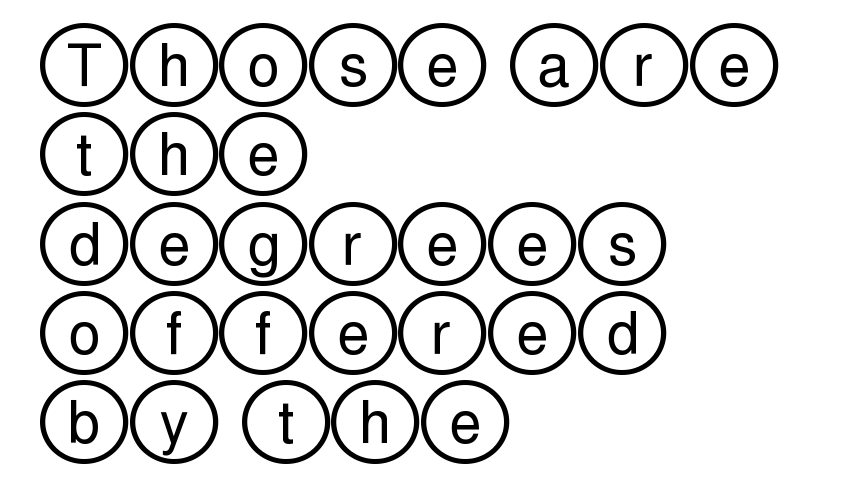
Caption: multi-line text, flush left, ragged right. What's the leading like? Ordinary, nothing unusual. Tracking here is standard; glyphs follow each other at the usual distance. The passage shown is not underscored anywhere.
